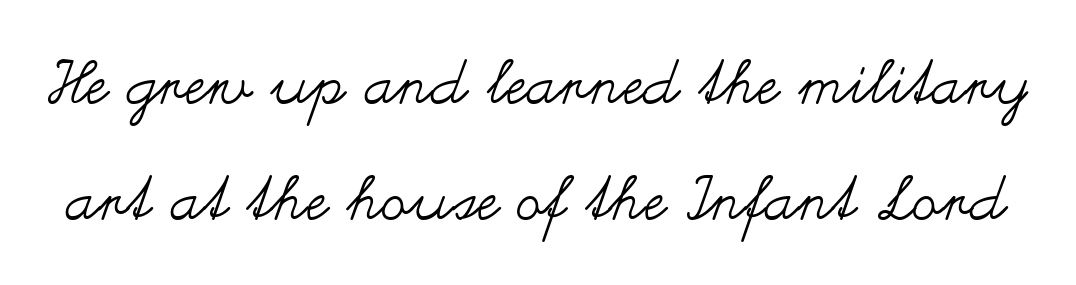
Is the stroke heavy? The answer is a plain regular-or-lighter. Observe the ordinary spacing: letters are neighbours, not strangers. The leading is generous, giving the passage an open texture. The rendering uses natural spacing where letterforms have individual widths.
